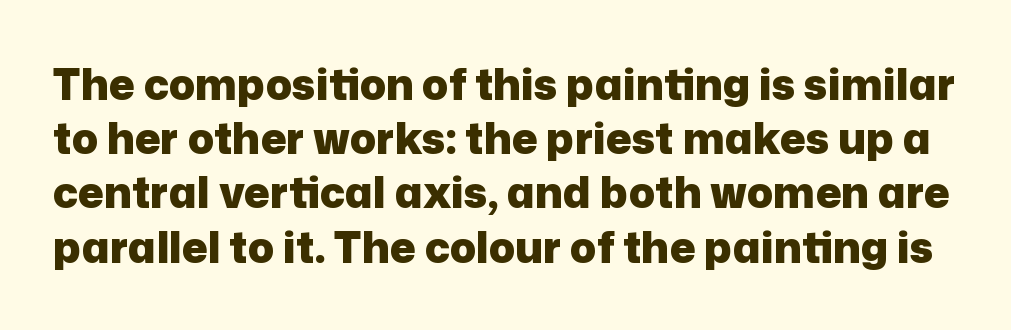
The image shows 43 px heavy sans-serif type, upright; set normal line spacing (1.26x), normal letter spacing, not underlined; low stroke contrast and a medium x-height.
